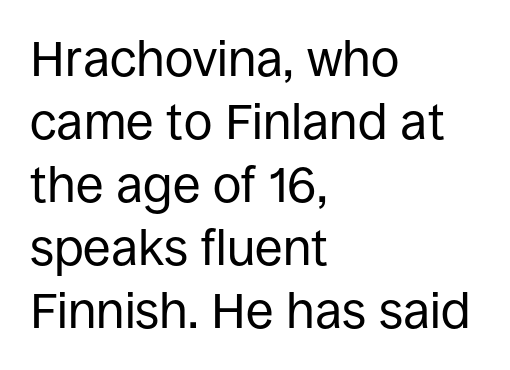
The string is rendered with underlining switched off. What's the leading like? Ordinary, nothing unusual. Glyph-to-glyph distance matches everyday printed text. Stroke thickness stays within the range of a standard reading face or lighter.
